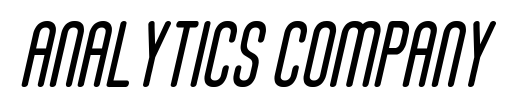
Default kerning and tracking; the words read as compact shapes. Nope, no serifs anywhere on these letters. You could not count columns in this text — the font is proportionally spaced. Is this a heavy cut? Hardly; it is regular or lighter. Lines of text with bare space underneath.
